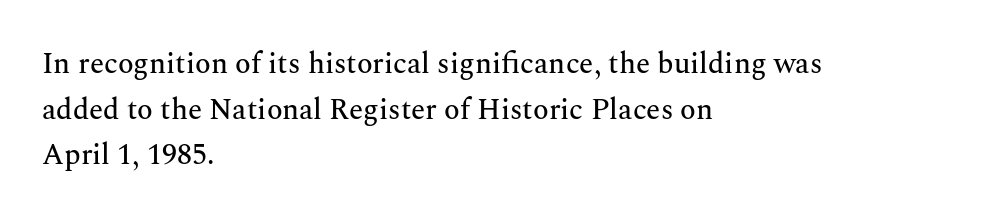
Q: Is the text italic (slanted)? A: No, it is upright.
Q: Is the typeface a serif or a sans-serif typeface? A: Serif.
Q: Is the text underlined? A: No.
Q: How is the paragraph aligned? A: Left-aligned.
Q: Is the spacing between letters normal or unusually wide? A: Normal.
Q: Is the spacing between lines tight, normal or loose? A: Normal.
Q: Width (condensed, normal, or wide)? A: Normal.
Q: Stroke contrast? A: Medium.
Q: x-height? A: Medium.
Q: Monospaced? A: No.
